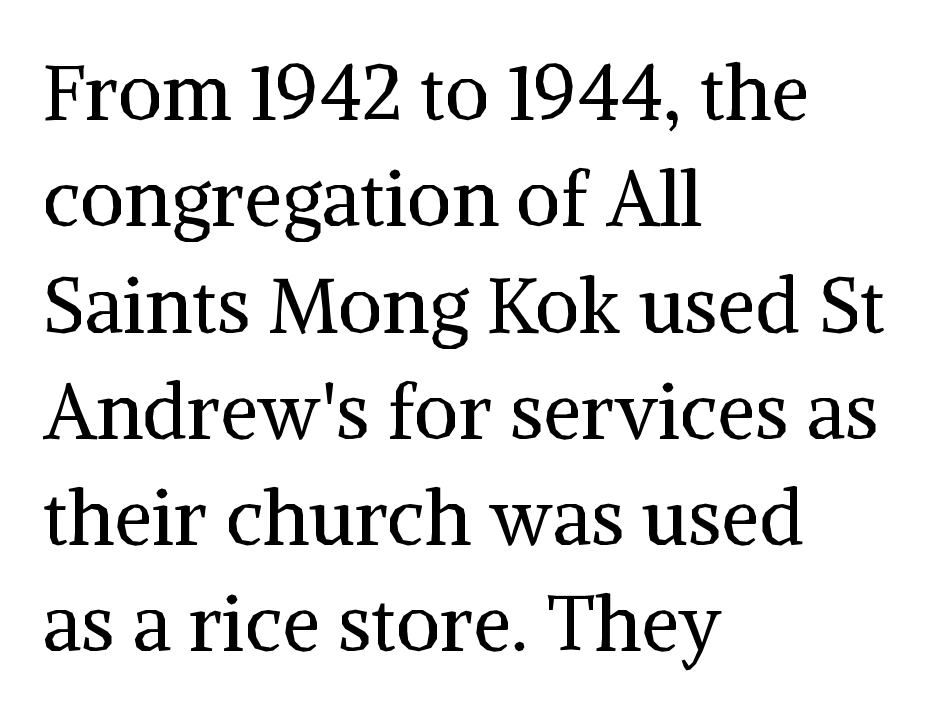
The image shows 77 px regular-weight serif type, upright; set left-aligned, normal line spacing (1.38x), normal letter spacing, not underlined; medium stroke contrast and a medium x-height.
